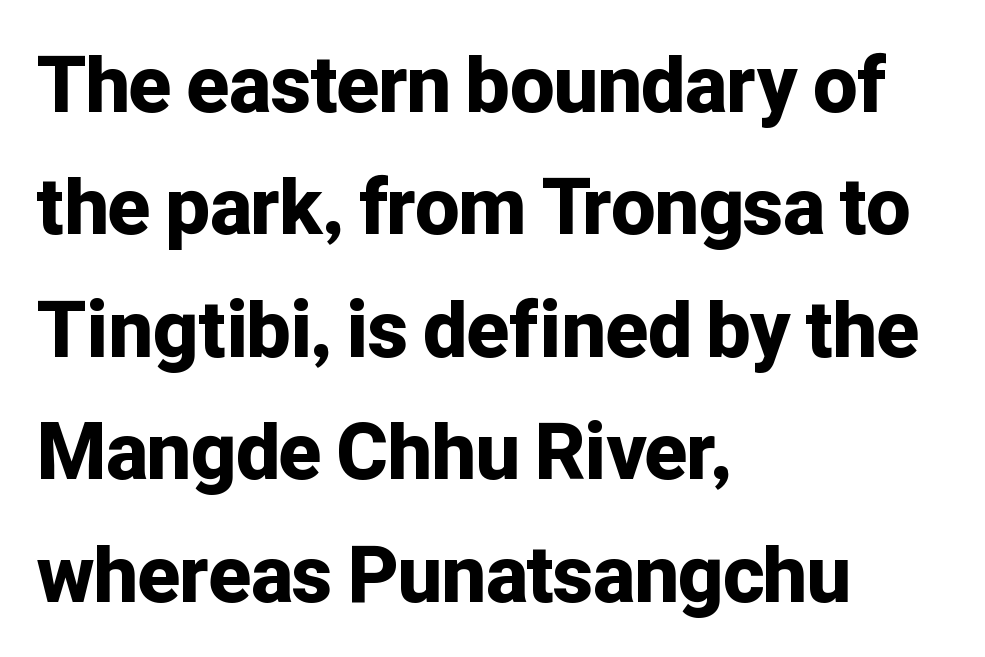
{"serif": "no", "italic": "no", "bold": "yes", "weight": "bold", "width": "normal", "stroke_contrast": "low", "x_height": "medium", "monospaced": "no", "underline": "no", "align": "left", "line_spacing": "normal", "line_spacing_ratio": 1.57, "letter_spacing": "normal", "letter_spacing_em": 0.0, "glyph_px": 78}
